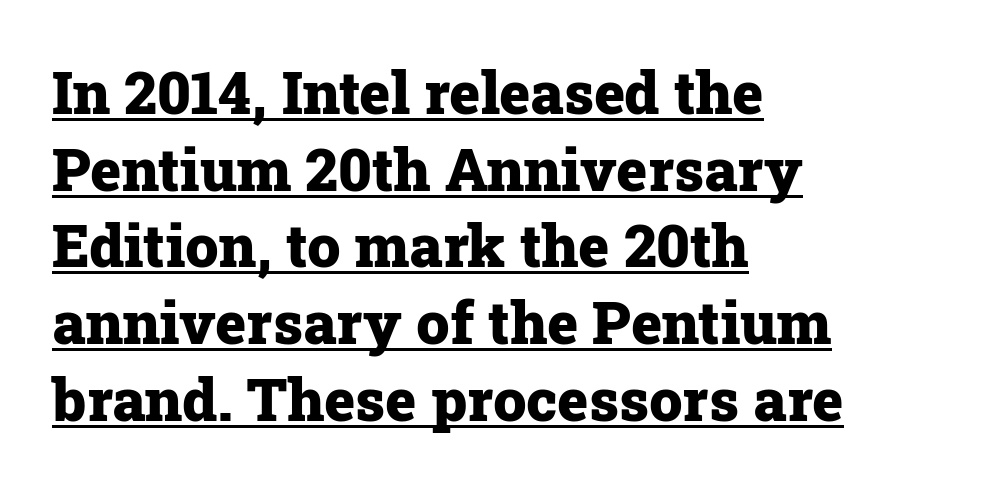
What's the leading like? Ordinary, nothing unusual. Posture: straight, roman, zero tilt. Every row of glyphs begins at an identical x-position on the left. These words are printed bold, with thick strokes throughout.
